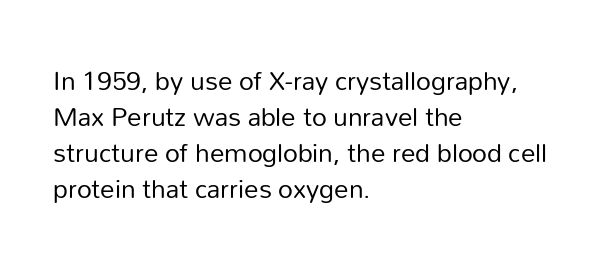
Q: Is the text bold? A: No.
Q: Is the text italic (slanted)? A: No, it is upright.
Q: Is the typeface a serif or a sans-serif typeface? A: Sans-serif.
Q: Is the text underlined? A: No.
Q: How is the paragraph aligned? A: Left-aligned.
Q: Is the spacing between letters normal or unusually wide? A: Normal.
Q: Width (condensed, normal, or wide)? A: Normal.
Q: Stroke contrast? A: Low.
Q: x-height? A: Medium.
Q: Monospaced? A: No.
